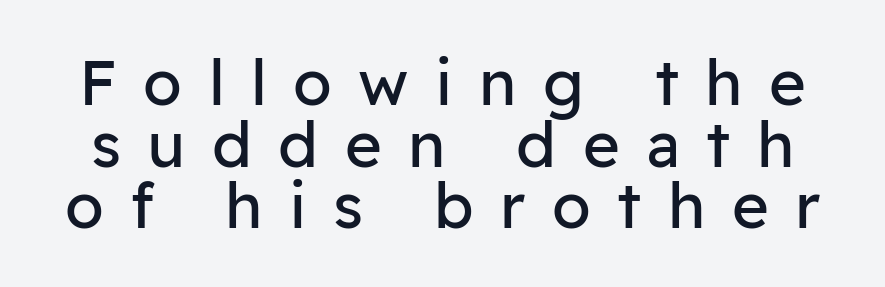
Q: Is the text bold? A: No.
Q: Is the text italic (slanted)? A: No, it is upright.
Q: Is the typeface a serif or a sans-serif typeface? A: Sans-serif.
Q: Is the text underlined? A: No.
Q: Is the spacing between letters normal or unusually wide? A: Unusually wide.
Q: Is the spacing between lines tight, normal or loose? A: Tight.
Q: Width (condensed, normal, or wide)? A: Normal.
Q: Stroke contrast? A: Low.
Q: x-height? A: Medium.
Q: Monospaced? A: No.
